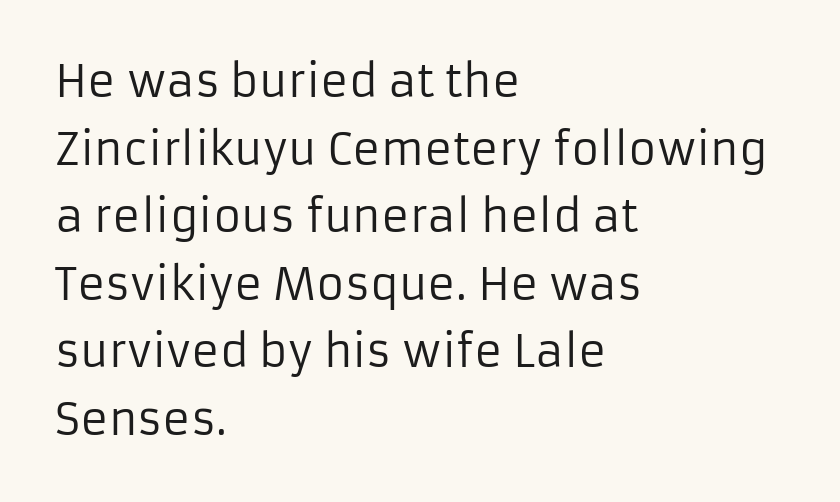
{"serif": "no", "italic": "no", "bold": "no", "weight": "regular", "width": "normal", "stroke_contrast": "low", "x_height": "medium", "monospaced": "no", "underline": "no", "align": "left", "line_spacing": "normal", "line_spacing_ratio": 1.57, "letter_spacing": "normal", "letter_spacing_em": 0.0, "glyph_px": 43}
